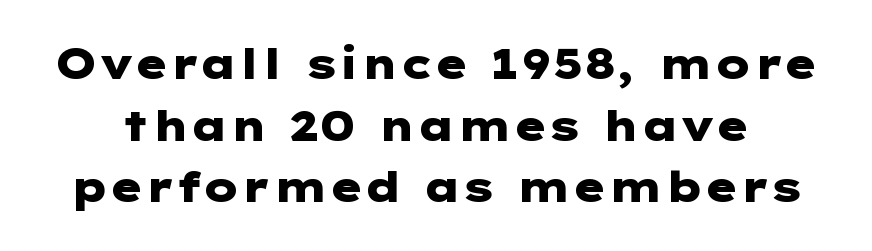
The image shows 42 px heavy, wide sans-serif type, upright; set normal line spacing (1.47x), normal letter spacing, not underlined; low stroke contrast and a medium x-height.
